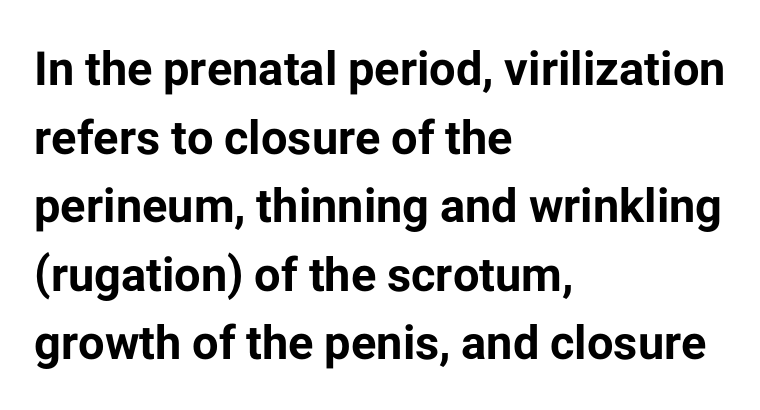
{"serif": "no", "italic": "no", "bold": "yes", "weight": "bold", "width": "normal", "stroke_contrast": "low", "x_height": "medium", "monospaced": "no", "underline": "no", "align": "left", "line_spacing": "normal", "line_spacing_ratio": 1.46, "letter_spacing": "normal", "letter_spacing_em": 0.0, "glyph_px": 47}
